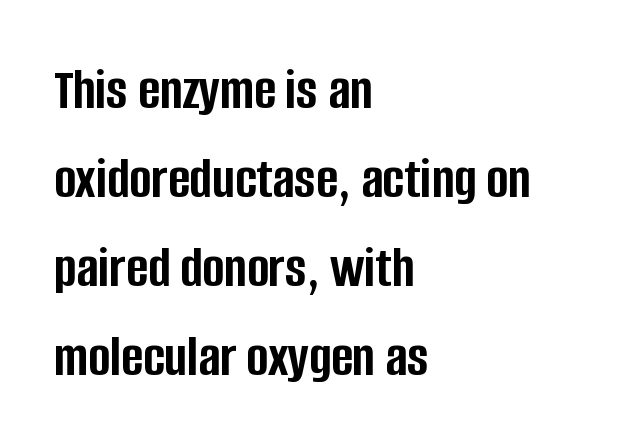
Q: Is the text bold? A: Yes.
Q: Is the text italic (slanted)? A: No, it is upright.
Q: Is the typeface a serif or a sans-serif typeface? A: Sans-serif.
Q: Is the text underlined? A: No.
Q: How is the paragraph aligned? A: Left-aligned.
Q: Is the spacing between letters normal or unusually wide? A: Normal.
Q: Is the spacing between lines tight, normal or loose? A: Normal.
Q: Width (condensed, normal, or wide)? A: Condensed.
Q: Stroke contrast? A: Low.
Q: x-height? A: Large.
Q: Monospaced? A: No.
